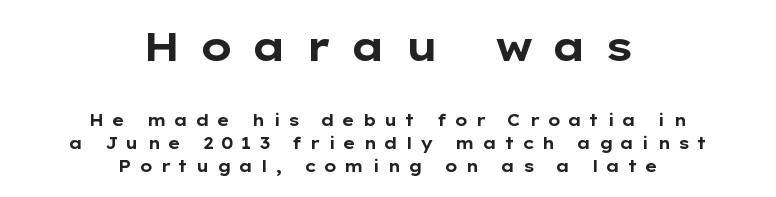
The image shows 40 px bold, wide sans-serif type, upright; set centered, normal line spacing (1.43x), unusually wide letter spacing (+0.45 em), not underlined; the first (top) block is 2.5x larger; low stroke contrast and a medium x-height.
